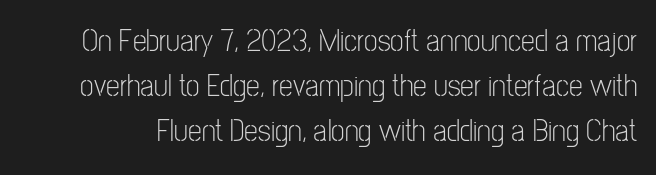
The image shows 31 px light, condensed sans-serif type, upright; set normal line spacing (1.45x), normal letter spacing, not underlined; low stroke contrast and a medium x-height.
